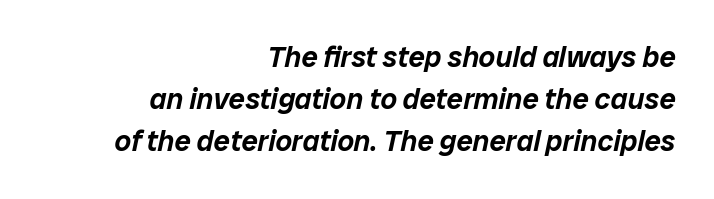
The image shows 29 px text type, italic (leaning right); set right-aligned, normal line spacing (1.45x), normal letter spacing, not underlined; low stroke contrast and a medium x-height.
